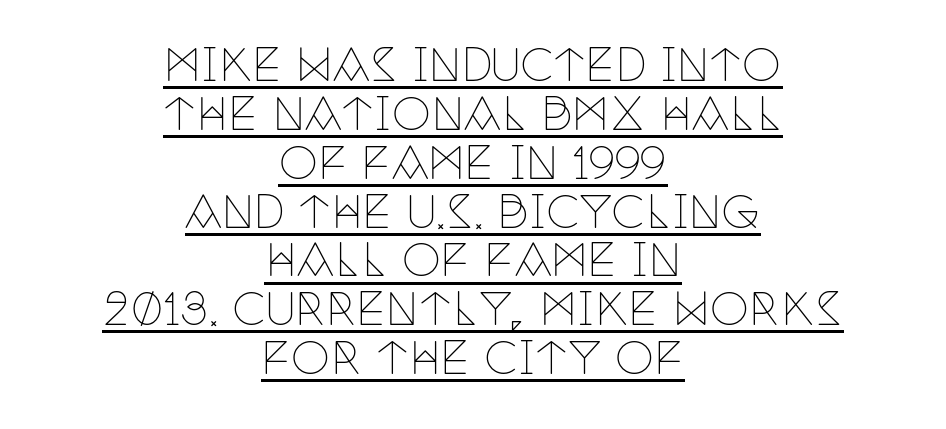
Q: Is the text bold? A: No.
Q: Is the text italic (slanted)? A: No, it is upright.
Q: Is the typeface a serif or a sans-serif typeface? A: Serif.
Q: Is the text underlined? A: Yes.
Q: How is the paragraph aligned? A: Centered.
Q: Is the spacing between letters normal or unusually wide? A: Normal.
Q: Is the spacing between lines tight, normal or loose? A: Tight.
Q: Width (condensed, normal, or wide)? A: Condensed.
Q: Stroke contrast? A: Low.
Q: x-height? A: Large.
Q: Monospaced? A: No.
